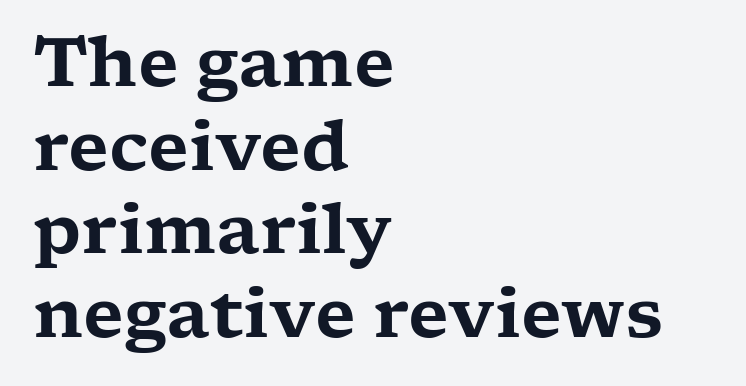
{"serif": "yes", "italic": "no", "width": "wide", "stroke_contrast": "low", "x_height": "medium", "monospaced": "no", "underline": "no", "align": "left", "line_spacing_ratio": 1.23, "letter_spacing": "normal", "letter_spacing_em": 0.0, "glyph_px": 68}
